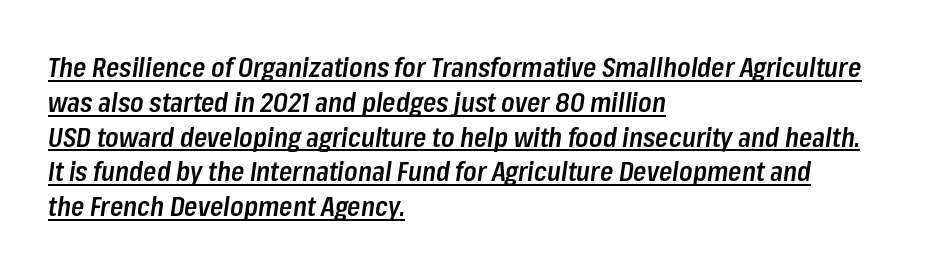
{"italic": "yes", "lean": "right", "slant_degrees": 8, "bold": "semi", "underline": "yes", "align": "left", "line_spacing": "normal", "line_spacing_ratio": 1.29, "letter_spacing": "normal", "letter_spacing_em": 0.0, "glyph_px": 27}
